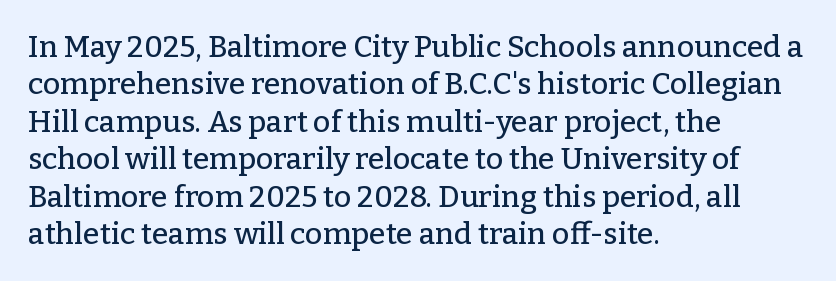
A student would call this left alignment; a typographer would say flush left, rag right. The strip under each line holds only bare page. A typesetter would call this proportional, since set widths differ per character. Is there any slant? The stems are plumb. How are the letters spaced? Ordinarily, with no added tracking.
